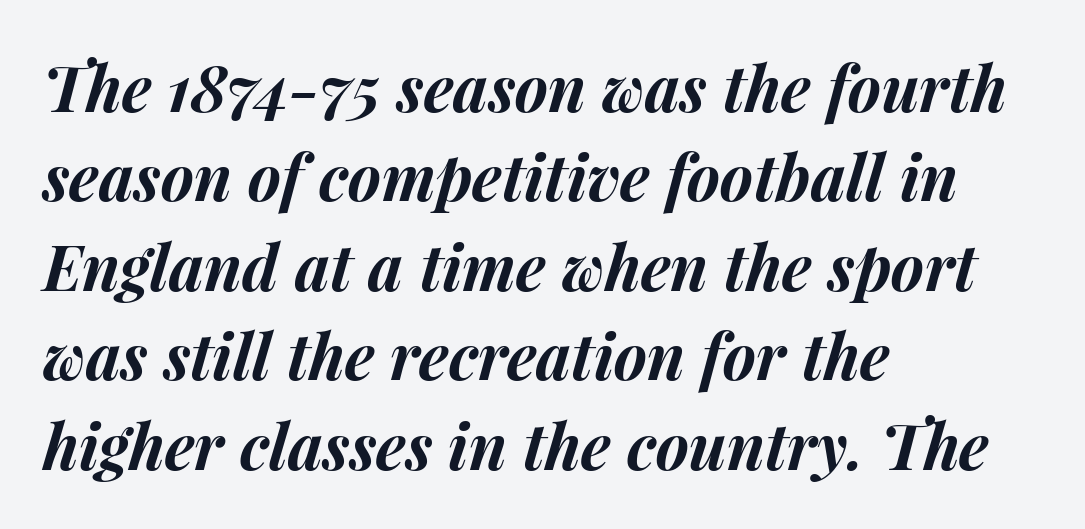
The image shows 63 px bold type, italic (leaning right); set left-aligned, normal line spacing (1.42x), normal letter spacing, not underlined; medium stroke contrast and a medium x-height.
